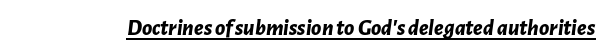
Tracking here is standard; glyphs follow each other at the usual distance. Is there an underline? Yes — a line sits under the letters. It's the slanting kind of type. The glyphs have the mass of a bold cut.
